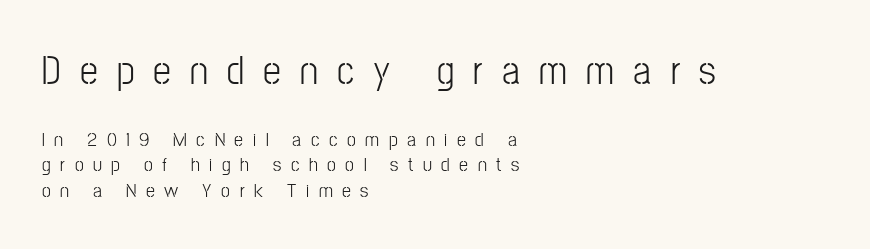
This sample keeps an unexceptional amount of space between lines. Layout note: lines flush left. Character size in the leading block exceeds that of the trailing block. The string is rendered with underlining switched off.
